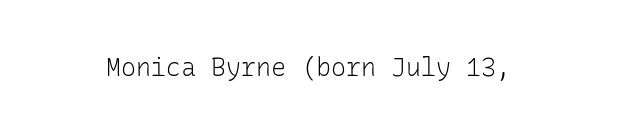
{"italic": "no", "bold": "no", "underline": "no", "letter_spacing": "normal", "letter_spacing_em": 0.0, "glyph_px": 25}
